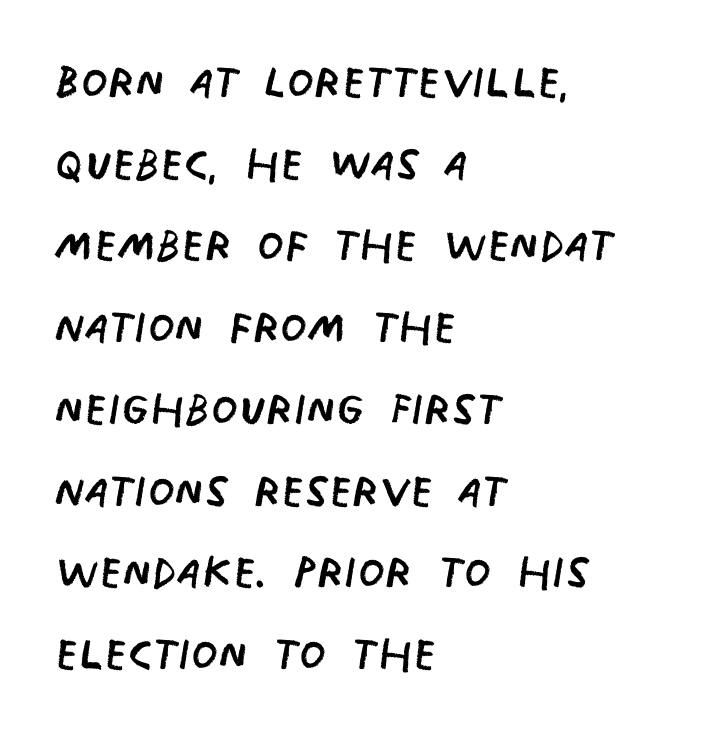
Q: Is the text bold? A: No.
Q: Is the typeface a serif or a sans-serif typeface? A: Sans-serif.
Q: Is the text underlined? A: No.
Q: How is the paragraph aligned? A: Left-aligned.
Q: Is the spacing between letters normal or unusually wide? A: Normal.
Q: Is the spacing between lines tight, normal or loose? A: Normal.
Q: Width (condensed, normal, or wide)? A: Condensed.
Q: Stroke contrast? A: Low.
Q: x-height? A: Large.
Q: Monospaced? A: No.
